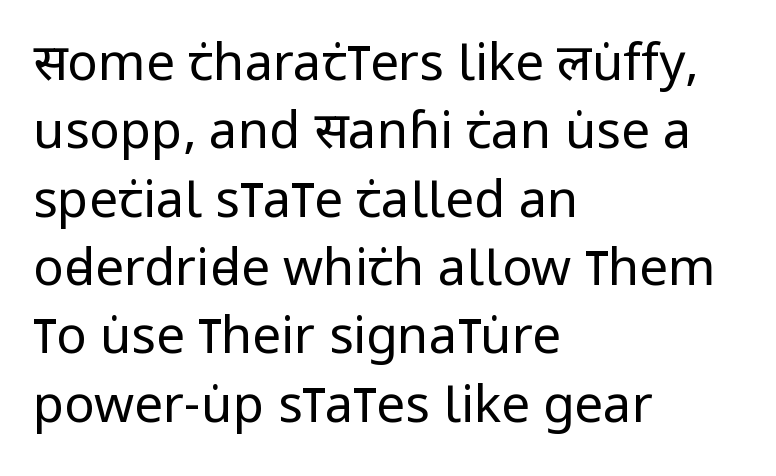
{"serif": "no", "italic": "no", "bold": "no", "weight": "regular", "width": "condensed", "stroke_contrast": "low", "x_height": "large", "monospaced": "no", "underline": "no", "align": "left", "line_spacing": "normal", "line_spacing_ratio": 1.34, "letter_spacing": "normal", "letter_spacing_em": 0.0, "glyph_px": 51}
